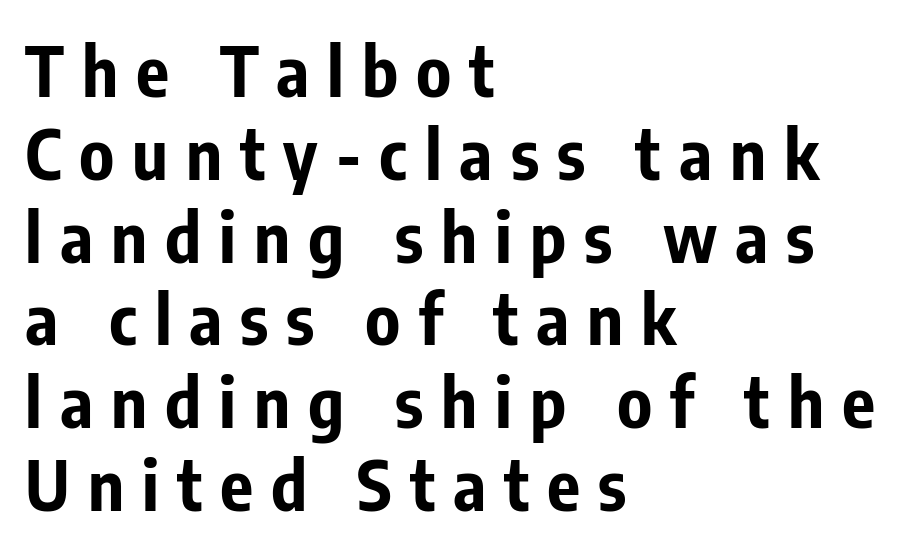
Q: Is the text bold? A: Yes.
Q: Is the text italic (slanted)? A: No, it is upright.
Q: Is the typeface a serif or a sans-serif typeface? A: Sans-serif.
Q: Is the text underlined? A: No.
Q: How is the paragraph aligned? A: Left-aligned.
Q: Is the spacing between letters normal or unusually wide? A: Unusually wide.
Q: Width (condensed, normal, or wide)? A: Condensed.
Q: Stroke contrast? A: Low.
Q: x-height? A: Medium.
Q: Monospaced? A: No.
